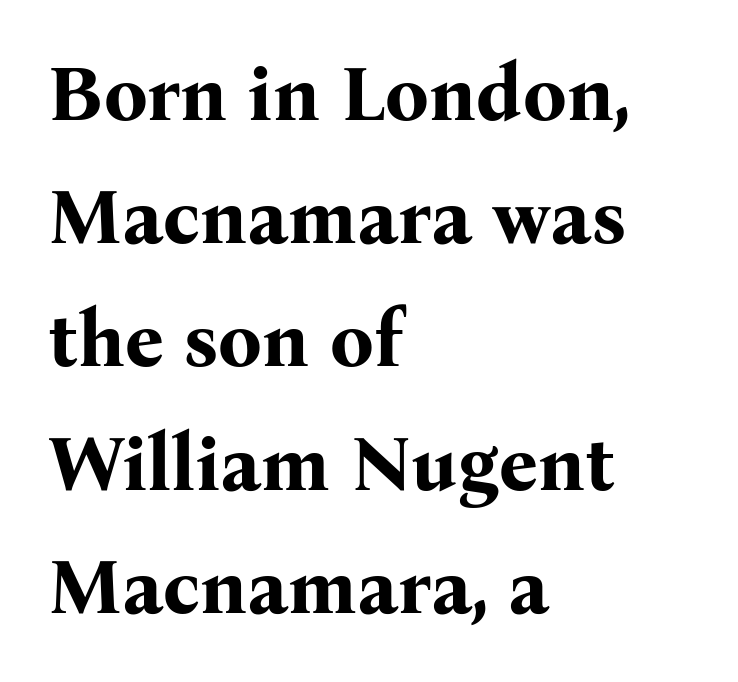
Note the varied advance widths — an 'i' is clearly narrower than an 'm'. Default kerning and tracking; the words read as compact shapes. Every row of glyphs begins at an identical x-position on the left. These lines sit exactly where default settings would place them.
